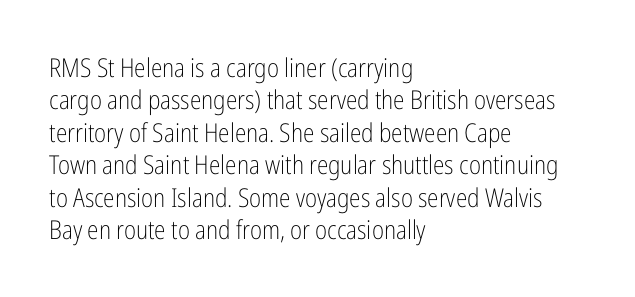
Line spacing here is normal. Nobody touched the tracking dial on this one. Quick note: underline off. Designer's note — italics off, roman on. The lines are quadded left.
